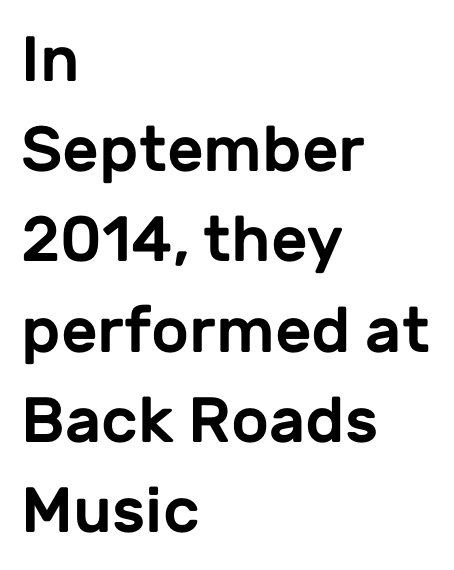
If you drew a ruler down the left edge, every line would touch it. This sample has the flowing, uneven cadence of proportional lettering. The line texture is even and compact thanks to regular tracking. No italicization has been applied; the sample stays upright. The space beneath each line is pristine and unruled.
